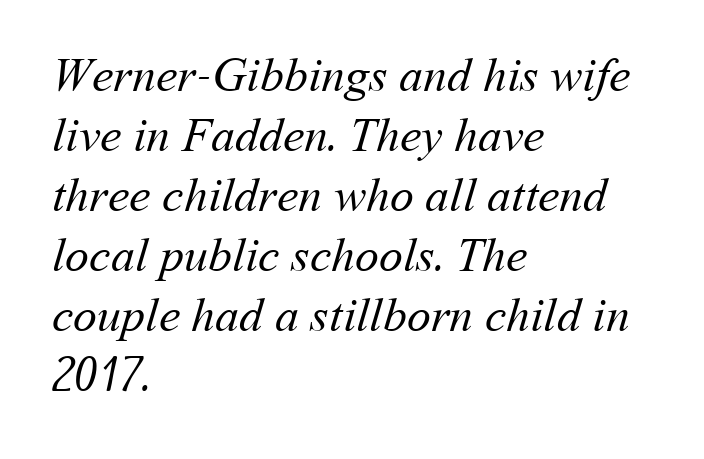
The letters sit at their default tracking, neither squeezed nor spread. The rendering uses natural spacing where letterforms have individual widths. The gap between lines stays unmarked. Layout note: lines flush left.
